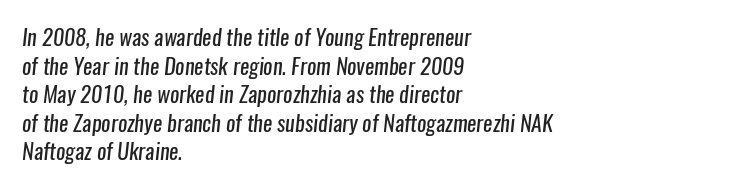
Characters follow at the spacing the type designer built in. These lines stack with their left ends in a neat column. The strip under each line holds only bare page. Each stroke keeps to a modest, everyday thickness or less.
